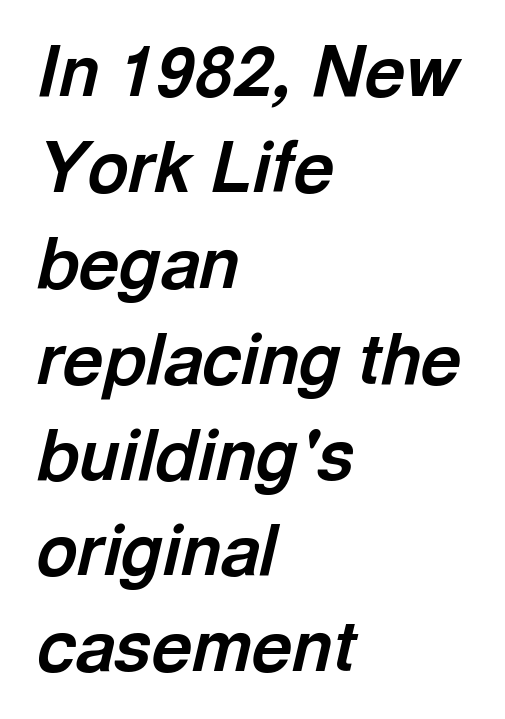
Q: Is the text bold? A: Yes.
Q: Is the text italic (slanted)? A: Yes, it leans right by about 13 degrees.
Q: Is the text underlined? A: No.
Q: How is the paragraph aligned? A: Left-aligned.
Q: Is the spacing between letters normal or unusually wide? A: Normal.
Q: Is the spacing between lines tight, normal or loose? A: Normal.
Q: Width (condensed, normal, or wide)? A: Normal.
Q: x-height? A: Medium.
Q: Monospaced? A: No.
